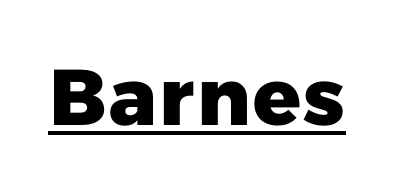
Q: Is the text bold? A: Yes.
Q: Is the typeface a serif or a sans-serif typeface? A: Sans-serif.
Q: Is the text underlined? A: Yes.
Q: Is the spacing between letters normal or unusually wide? A: Normal.
Q: Width (condensed, normal, or wide)? A: Normal.
Q: Stroke contrast? A: Low.
Q: x-height? A: Medium.
Q: Monospaced? A: No.
